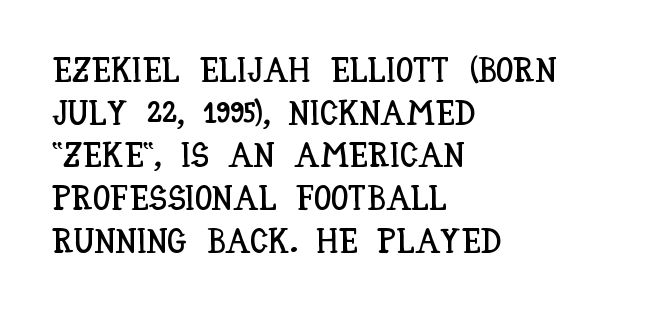
{"italic": "no", "width": "condensed", "stroke_contrast": "low", "x_height": "large", "monospaced": "no", "underline": "no", "align": "left", "line_spacing_ratio": 1.22, "letter_spacing": "normal", "letter_spacing_em": 0.0, "glyph_px": 35}
